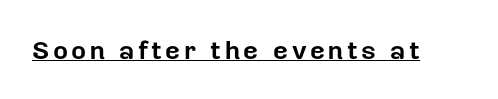
Q: Is the text bold? A: Yes.
Q: Is the text italic (slanted)? A: No, it is upright.
Q: Is the text underlined? A: Yes.
